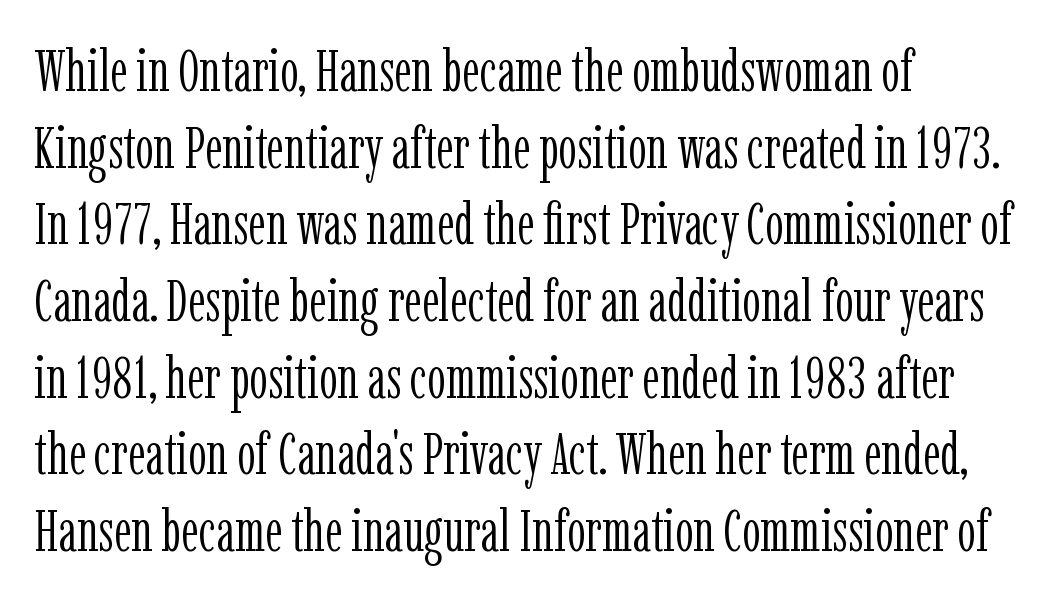
The letters carry serifs — small finishing strokes at the ends of their stems. You can tell it's not italic because the verticals are truly vertical. No heavy texture on the line: the type isn't bold. Vertically, the passage feels balanced, rows spaced as you'd expect. Is the block centered? No — it sits flush against the left margin.
